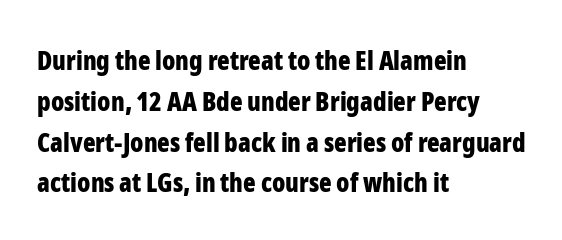
Q: Is the text bold? A: Yes.
Q: Is the text italic (slanted)? A: No, it is upright.
Q: Is the text underlined? A: No.
Q: How is the paragraph aligned? A: Left-aligned.
Q: Is the spacing between letters normal or unusually wide? A: Normal.
Q: Is the spacing between lines tight, normal or loose? A: Normal.
